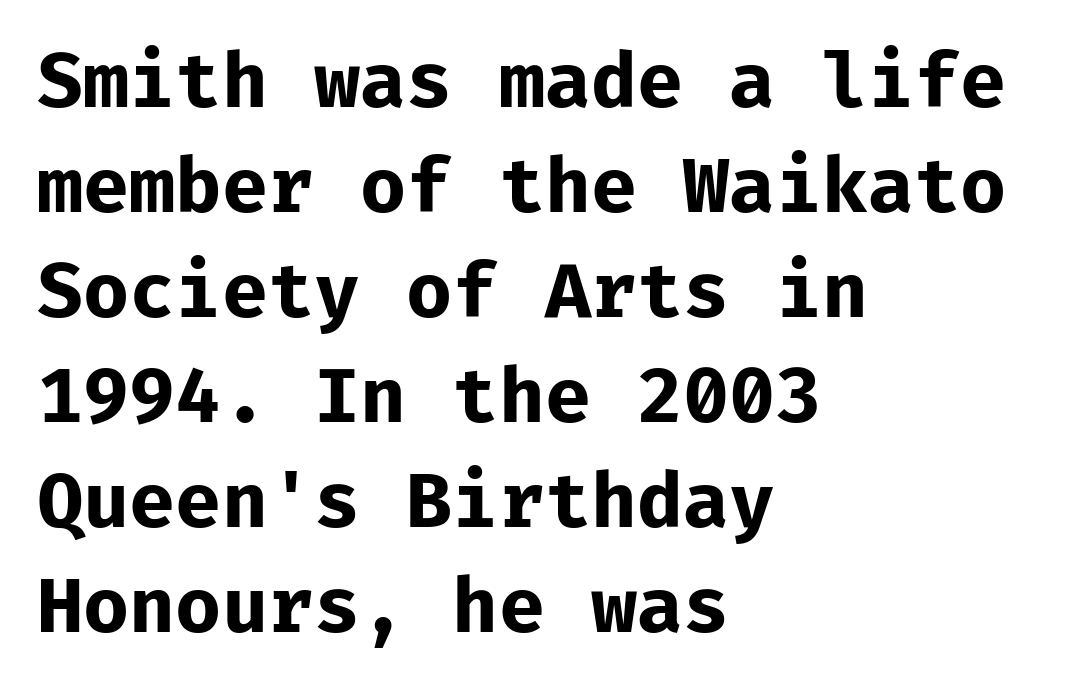
Q: Is the text bold? A: Yes.
Q: Is the text italic (slanted)? A: No, it is upright.
Q: Is the typeface a serif or a sans-serif typeface? A: Sans-serif.
Q: Is the text underlined? A: No.
Q: How is the paragraph aligned? A: Left-aligned.
Q: Is the spacing between letters normal or unusually wide? A: Normal.
Q: Is the spacing between lines tight, normal or loose? A: Normal.
Q: Width (condensed, normal, or wide)? A: Normal.
Q: Stroke contrast? A: Low.
Q: x-height? A: Medium.
Q: Monospaced? A: Yes.
